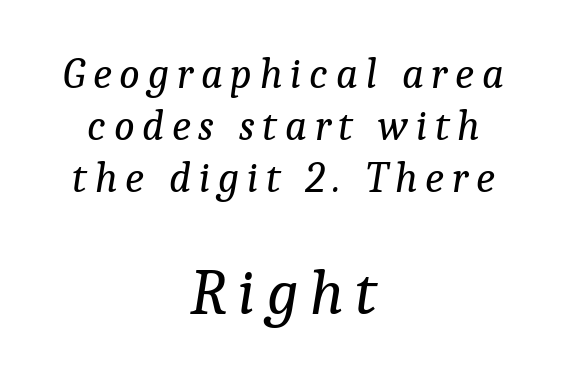
The image shows 64 px regular-weight serif type, italic (leaning right); set centered, line spacing 1.21x, not underlined; the second (bottom) block is 1.49x larger; low stroke contrast and a medium x-height.
